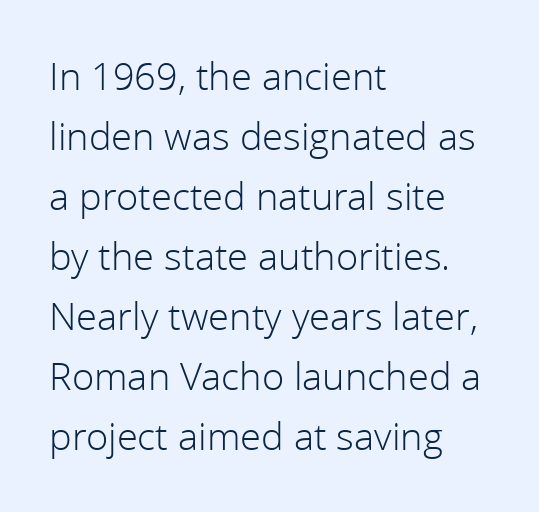
Rendered with straight, roman letterforms. Varying glyph widths throughout — classic text-font behaviour. Ink coverage per letter is moderate at most. The line texture is even and compact thanks to regular tracking.
